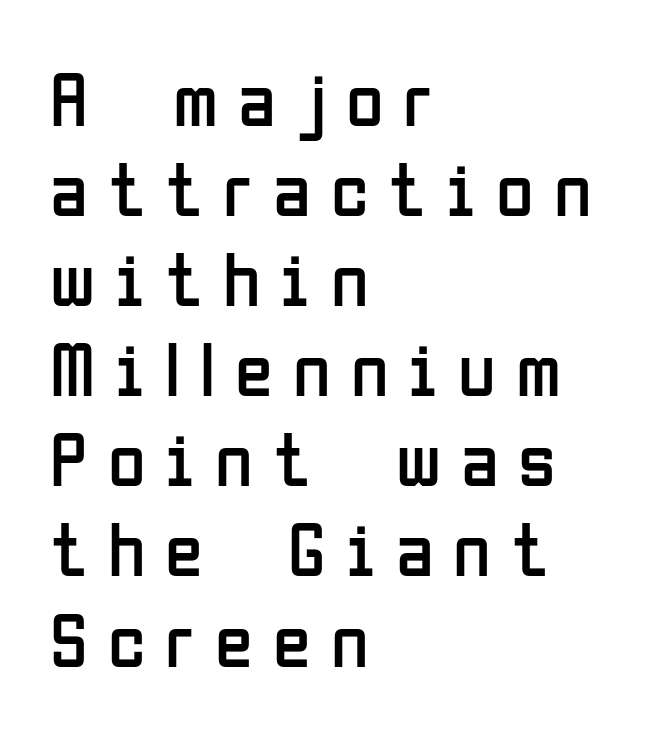
{"serif": "no", "italic": "no", "bold": "no", "weight": "regular", "width": "condensed", "stroke_contrast": "low", "x_height": "medium", "monospaced": "no", "underline": "no", "align": "left", "line_spacing_ratio": 1.17, "letter_spacing": "wide", "letter_spacing_em": 0.26, "glyph_px": 77}
